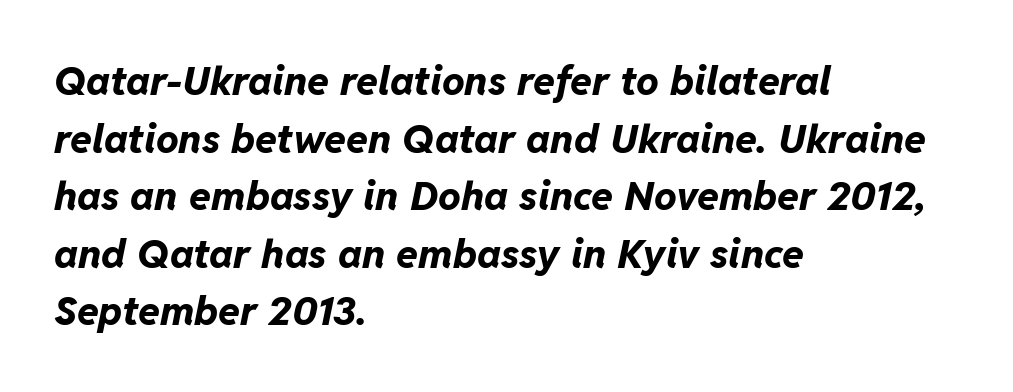
Strokes here are thick enough to call this a true bold. Leftover space on each line is placed entirely after the last word. Rule under the text: the space is simply empty. Think of a printed novel: that variable character pitch is what you see here.
